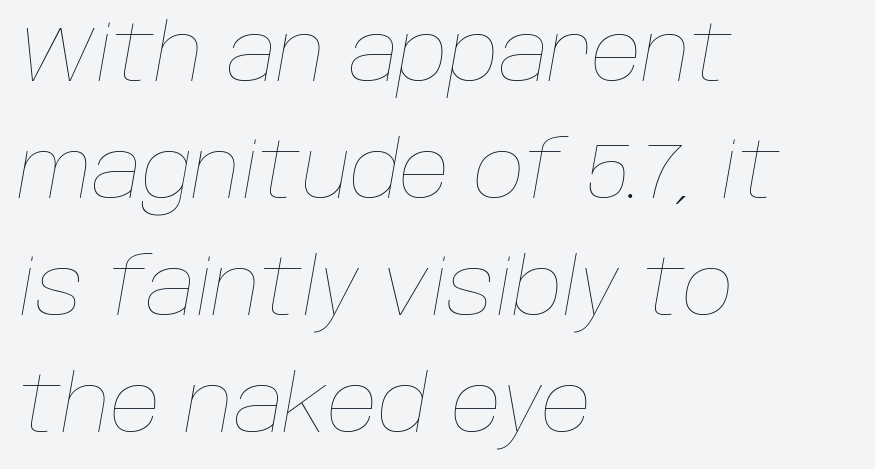
{"italic": "yes", "lean": "right", "slant_degrees": 10, "bold": "no", "weight": "thin", "width": "normal", "stroke_contrast": "low", "x_height": "large", "monospaced": "no", "underline": "no", "align": "left", "line_spacing": "normal", "line_spacing_ratio": 1.48, "letter_spacing": "normal", "letter_spacing_em": 0.0, "glyph_px": 79}
